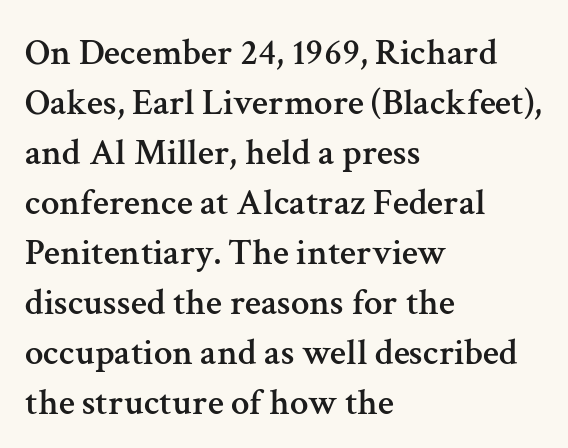
Q: Is the text italic (slanted)? A: No, it is upright.
Q: Is the typeface a serif or a sans-serif typeface? A: Serif.
Q: Is the text underlined? A: No.
Q: How is the paragraph aligned? A: Left-aligned.
Q: Is the spacing between letters normal or unusually wide? A: Normal.
Q: Is the spacing between lines tight, normal or loose? A: Normal.
Q: Width (condensed, normal, or wide)? A: Normal.
Q: Stroke contrast? A: Medium.
Q: x-height? A: Medium.
Q: Monospaced? A: No.
